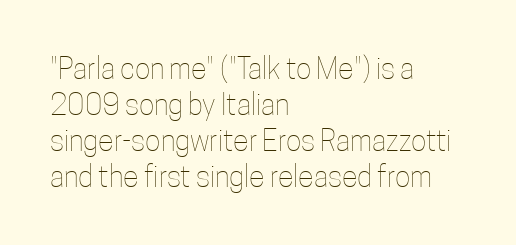
{"italic": "no", "bold": "no", "weight": "thin", "width": "condensed", "stroke_contrast": "low", "x_height": "medium", "monospaced": "no", "underline": "no", "align": "left", "line_spacing_ratio": 1.24, "letter_spacing": "normal", "letter_spacing_em": 0.0, "glyph_px": 29}
